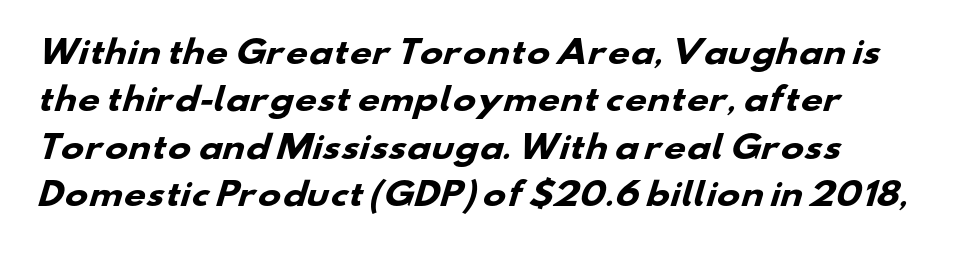
{"serif": "no", "bold": "yes", "weight": "heavy", "width": "wide", "stroke_contrast": "low", "x_height": "small", "monospaced": "no", "underline": "no", "align": "left", "line_spacing": "normal", "line_spacing_ratio": 1.53, "letter_spacing": "normal", "letter_spacing_em": 0.0, "glyph_px": 31}
